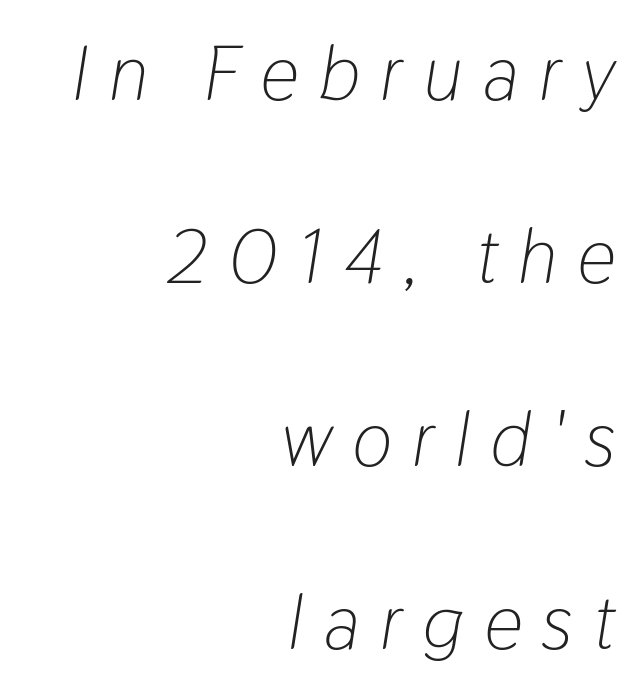
{"italic": "yes", "lean": "right", "slant_degrees": 9, "bold": "no", "weight": "light", "width": "condensed", "stroke_contrast": "low", "x_height": "medium", "monospaced": "no", "underline": "no", "align": "right", "line_spacing": "loose", "line_spacing_ratio": 2.41, "letter_spacing": "wide", "letter_spacing_em": 0.27, "glyph_px": 76}
